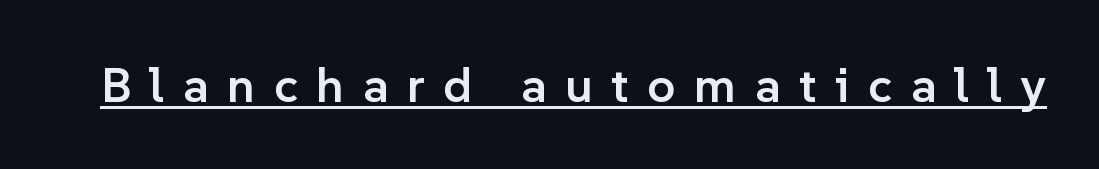
Q: Is the text bold? A: Semi-bold.
Q: Is the text italic (slanted)? A: No, it is upright.
Q: Is the typeface a serif or a sans-serif typeface? A: Sans-serif.
Q: Is the text underlined? A: Yes.
Q: Is the spacing between letters normal or unusually wide? A: Unusually wide.
Q: Width (condensed, normal, or wide)? A: Normal.
Q: Stroke contrast? A: Low.
Q: x-height? A: Medium.
Q: Monospaced? A: No.
